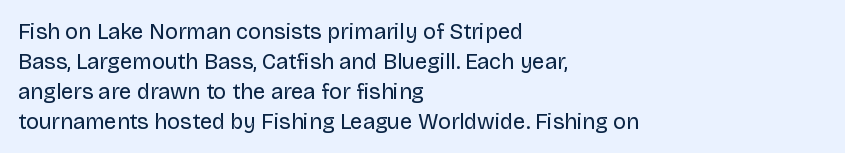
The image shows 22 px text type, upright; set left-aligned, normal line spacing (1.36x), normal letter spacing, not underlined.
